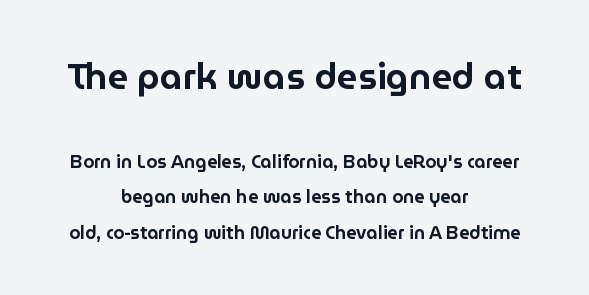
Tracking value appears to be zero — textbook default spacing. Is there any slant? The stems are plumb. The composition opens big and finishes small. Think of a printed novel: that variable character pitch is what you see here. To sum up the face: it is a sans, with no serifs. Words float on clear page, feet unadorned.
